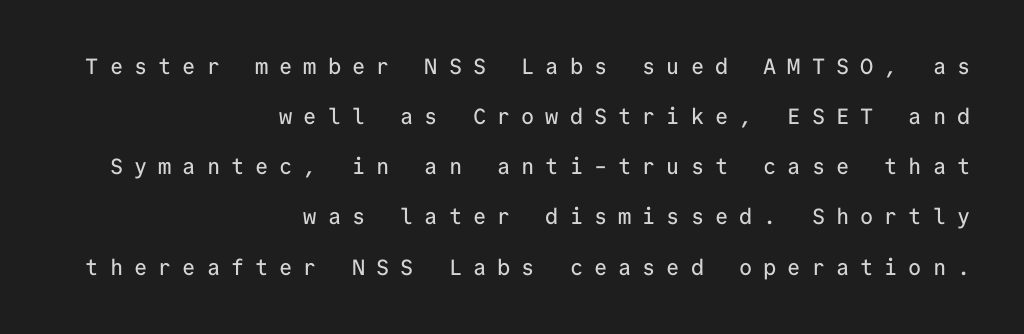
The image shows 22 px text type, upright; set right-aligned, loose line spacing (2.28x), unusually wide letter spacing (+0.5 em), not underlined.
